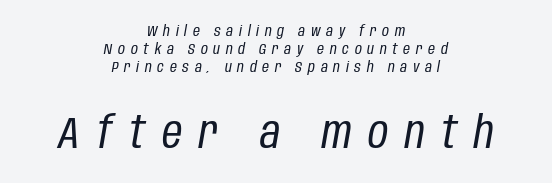
This sample has the flowing, uneven cadence of proportional lettering. Short note: letters widely spaced. Does the copy run flush right? No — it is centered line by line. A quiet, ordinary-to-light weight characterises the typeface. Caption: upper text group reduced, lower text group enlarged. The whole block is typeset with a tilt.
